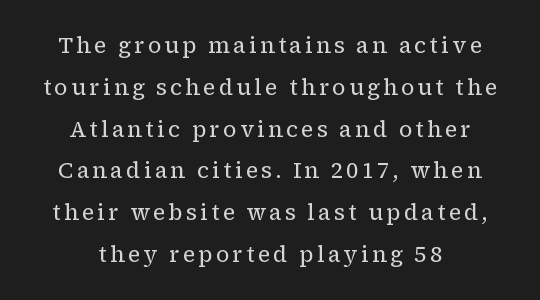
{"italic": "no", "bold": "no", "underline": "no", "align": "center", "line_spacing": "loose", "line_spacing_ratio": 1.9, "glyph_px": 22}
